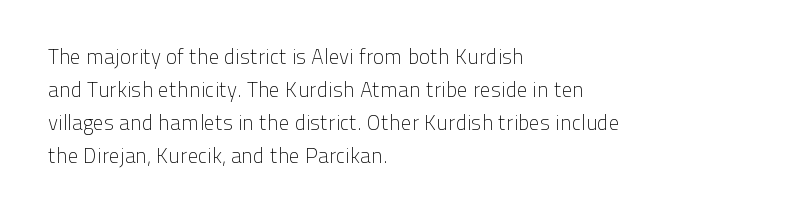
No italicization has been applied; the sample stays upright. This rendering features lettering with no underline. Summary of weight: not heavy and not bold. The typesetter chose a ragged-right arrangement here. The vertical gap from one line to the next is medium.
